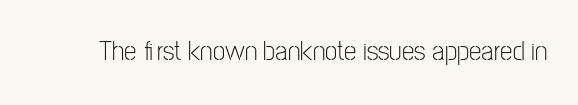
Note: no serifs on the glyphs. You can tell it's not italic because the verticals are truly vertical. On a weight scale, this lands at 450 or below. Rule under the text: the space is simply empty. Is this a fixed-width face? No — the glyphs have proportional, varying widths.
